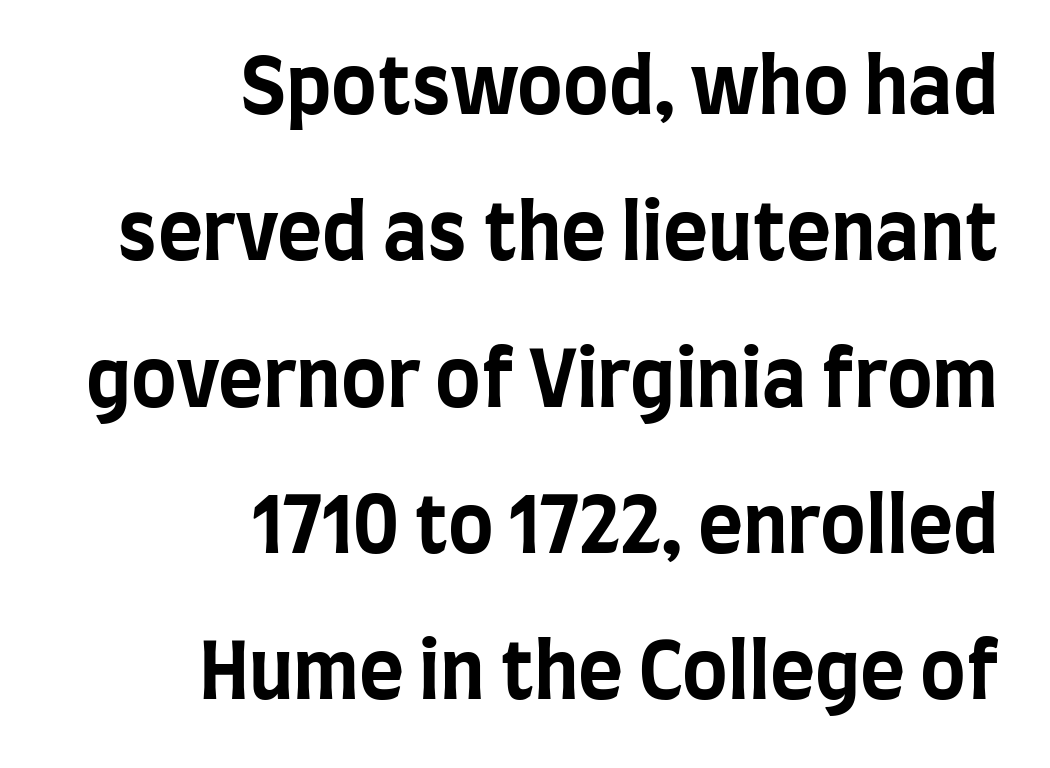
The image shows 77 px bold, condensed sans-serif type, upright; set right-aligned, loose line spacing (1.9x), normal letter spacing, not underlined; low stroke contrast and a large x-height.
